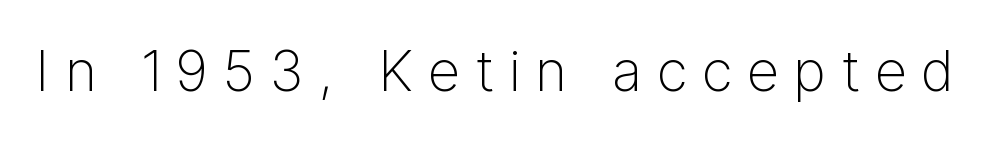
{"serif": "no", "italic": "no", "bold": "no", "weight": "light", "width": "normal", "stroke_contrast": "low", "x_height": "medium", "monospaced": "no", "underline": "no", "letter_spacing": "wide", "letter_spacing_em": 0.27, "glyph_px": 56}
